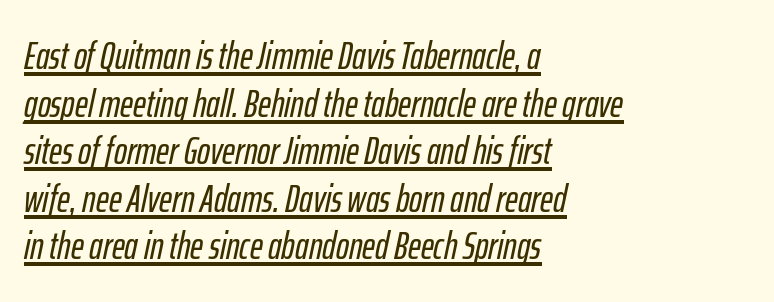
Does a line run under the words? Yes, clearly. Every character sits at an angle, as italics do. Compared with typical body copy, the letter spacing here is the same. The paragraph shown leans on its left margin.
